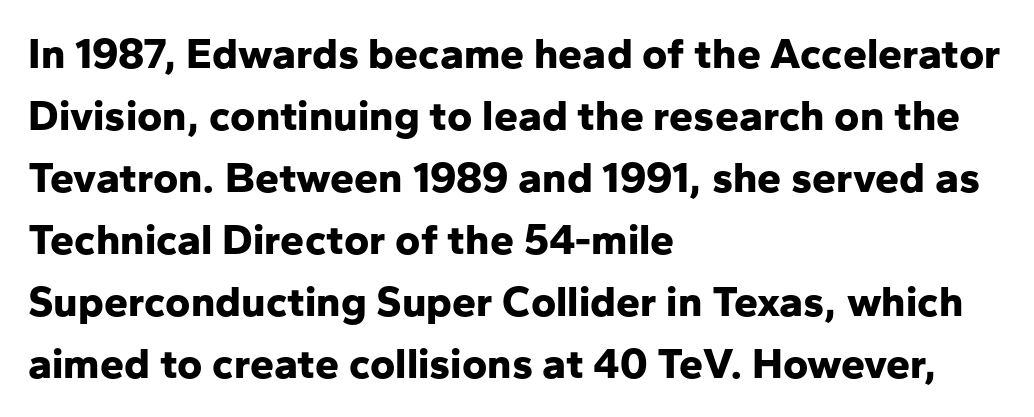
Q: Is the text bold? A: Yes.
Q: Is the text italic (slanted)? A: No, it is upright.
Q: Is the typeface a serif or a sans-serif typeface? A: Sans-serif.
Q: Is the text underlined? A: No.
Q: How is the paragraph aligned? A: Left-aligned.
Q: Is the spacing between letters normal or unusually wide? A: Normal.
Q: Is the spacing between lines tight, normal or loose? A: Normal.
Q: Width (condensed, normal, or wide)? A: Normal.
Q: Stroke contrast? A: Low.
Q: x-height? A: Medium.
Q: Monospaced? A: No.
